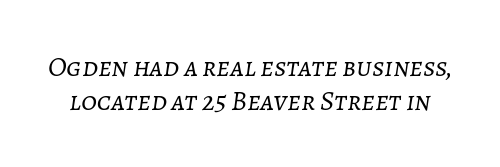
The image shows 28 px light type, italic (leaning right); set line spacing 1.2x, normal letter spacing, not underlined; low stroke contrast and a medium x-height.
